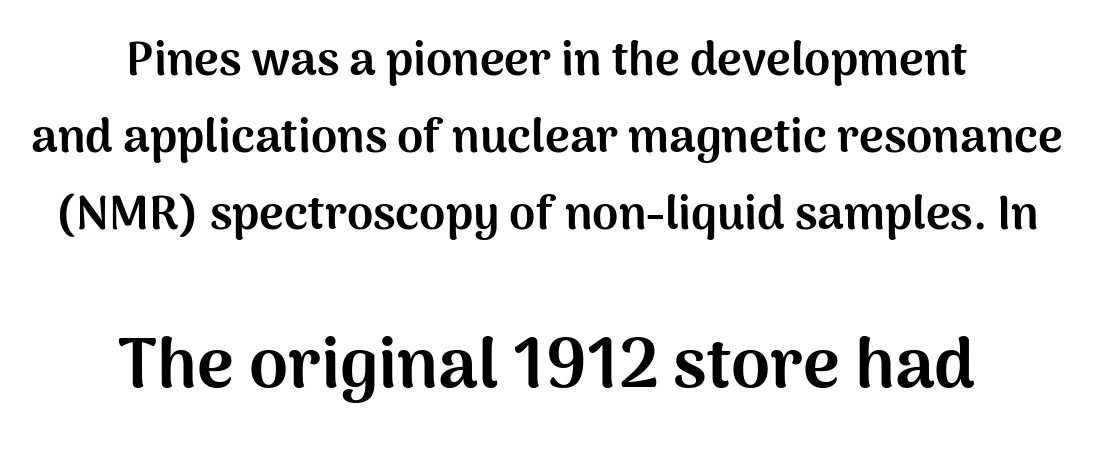
The image shows 70 px bold sans-serif type, upright; set centered, normal line spacing (1.64x), normal letter spacing, not underlined; the second (bottom) block is 1.49x larger; medium stroke contrast and a medium x-height.
